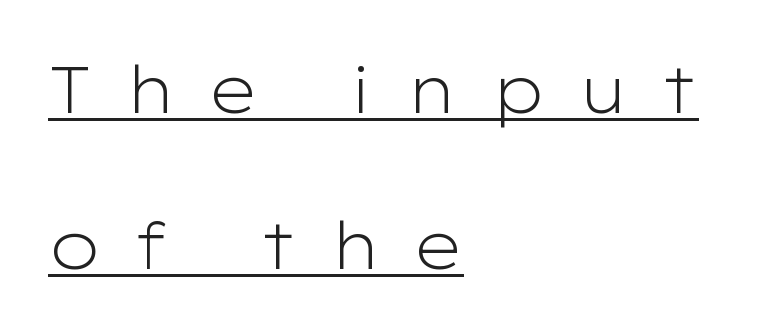
The image shows 65 px light, wide sans-serif type, upright; set left-aligned, loose line spacing (2.4x), unusually wide letter spacing (+0.48 em), underlined; low stroke contrast and a medium x-height.
